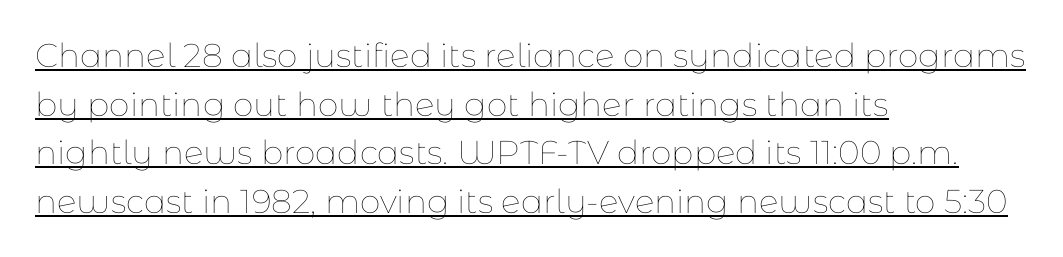
{"italic": "no", "bold": "no", "weight": "thin", "width": "normal", "stroke_contrast": "low", "x_height": "medium", "monospaced": "no", "underline": "yes", "align": "left", "line_spacing": "normal", "line_spacing_ratio": 1.47, "letter_spacing": "normal", "letter_spacing_em": 0.0, "glyph_px": 33}
